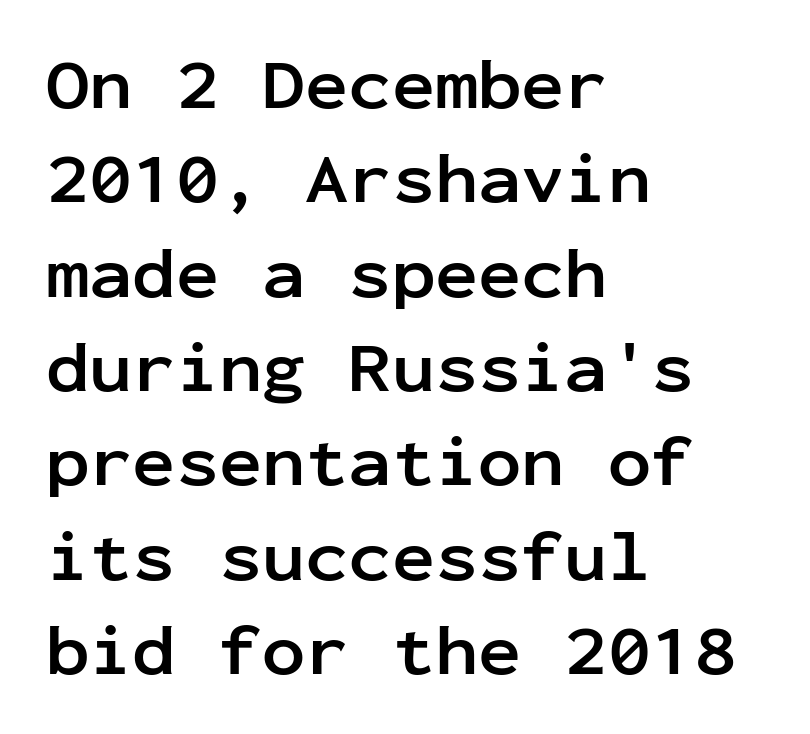
The image shows 72 px semibold sans-serif type, upright, monospaced; set left-aligned, normal line spacing (1.31x), normal letter spacing, not underlined; low stroke contrast and a medium x-height.
